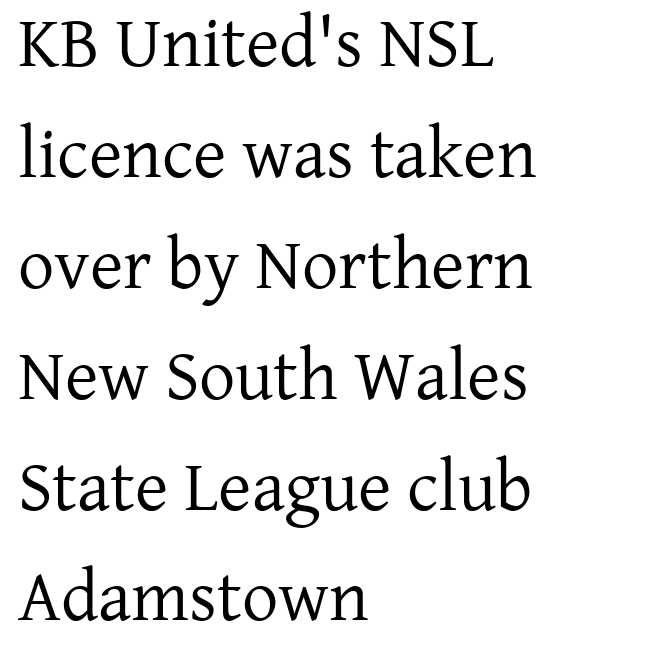
The image shows 72 px regular-weight serif type, upright; set left-aligned, normal line spacing (1.54x), normal letter spacing, not underlined; low stroke contrast and a medium x-height.
